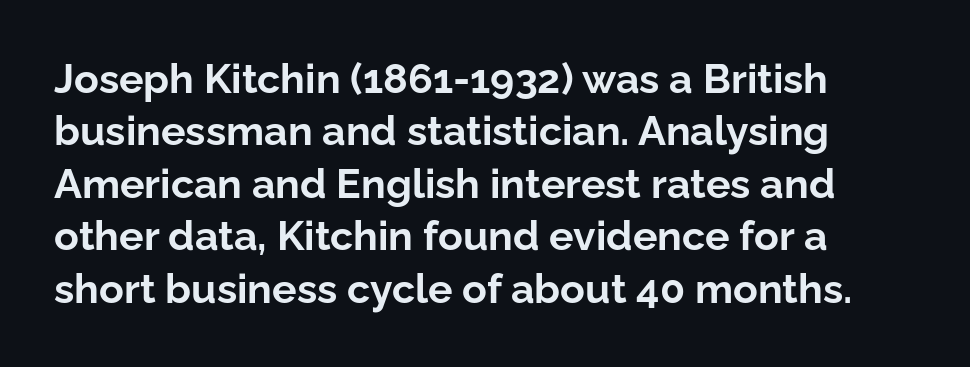
Observe the ordinary spacing: letters are neighbours, not strangers. Leading: standard. The passage shown is emphatically bold. When letters stand straight like this, we call the style roman or upright. The rendering uses natural spacing where letterforms have individual widths. Type without underlining.
